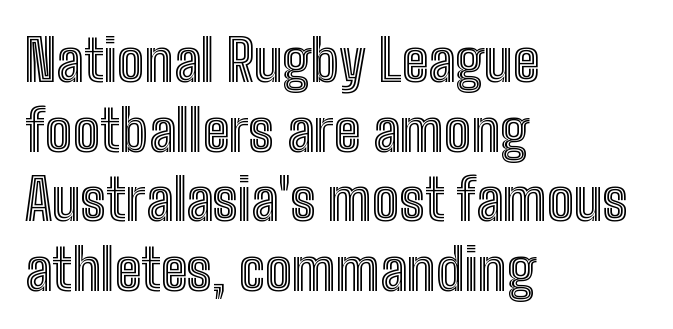
{"italic": "no", "width": "condensed", "x_height": "medium", "monospaced": "no", "underline": "no", "align": "left", "line_spacing_ratio": 1.22, "letter_spacing": "normal", "letter_spacing_em": 0.0, "glyph_px": 57}
